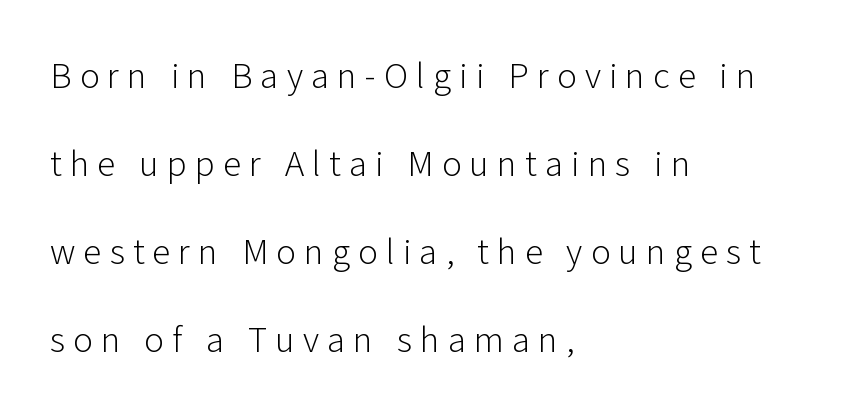
Q: Is the text bold? A: No.
Q: Is the text italic (slanted)? A: No, it is upright.
Q: Is the typeface a serif or a sans-serif typeface? A: Sans-serif.
Q: Is the text underlined? A: No.
Q: How is the paragraph aligned? A: Left-aligned.
Q: Is the spacing between letters normal or unusually wide? A: Unusually wide.
Q: Is the spacing between lines tight, normal or loose? A: Loose.
Q: Width (condensed, normal, or wide)? A: Normal.
Q: Stroke contrast? A: Low.
Q: x-height? A: Medium.
Q: Monospaced? A: No.
